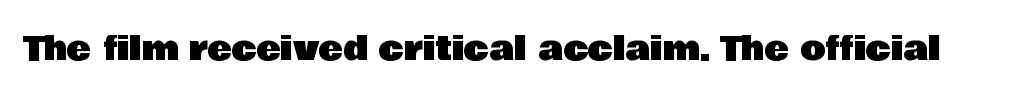
The image shows 33 px sans-serif type, upright; set normal letter spacing, not underlined; low stroke contrast and a large x-height.
